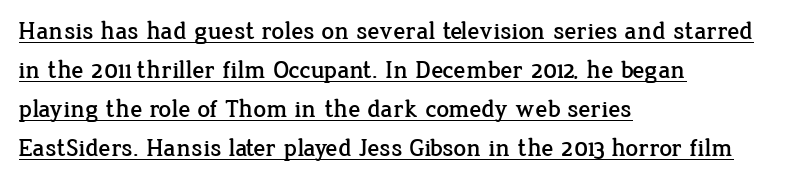
The image shows 25 px text type, upright; set left-aligned, normal line spacing (1.56x), normal letter spacing, underlined.
